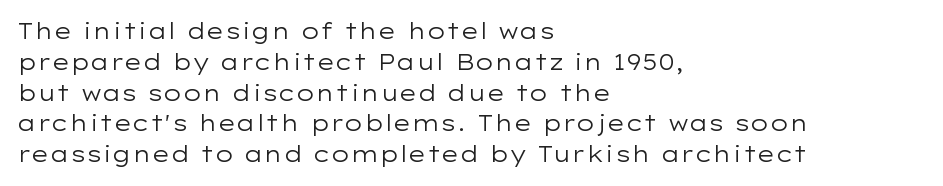
The image shows 22 px text type, upright; set left-aligned, normal line spacing (1.4x), normal letter spacing, not underlined.
